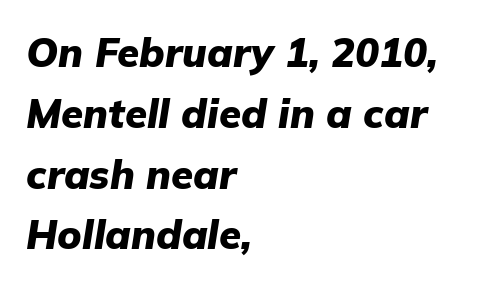
Q: Is the text bold? A: Yes.
Q: Is the text italic (slanted)? A: Yes, it leans right by about 9 degrees.
Q: Is the text underlined? A: No.
Q: How is the paragraph aligned? A: Left-aligned.
Q: Is the spacing between letters normal or unusually wide? A: Normal.
Q: Is the spacing between lines tight, normal or loose? A: Normal.
Q: Width (condensed, normal, or wide)? A: Normal.
Q: Stroke contrast? A: Low.
Q: x-height? A: Medium.
Q: Monospaced? A: No.
